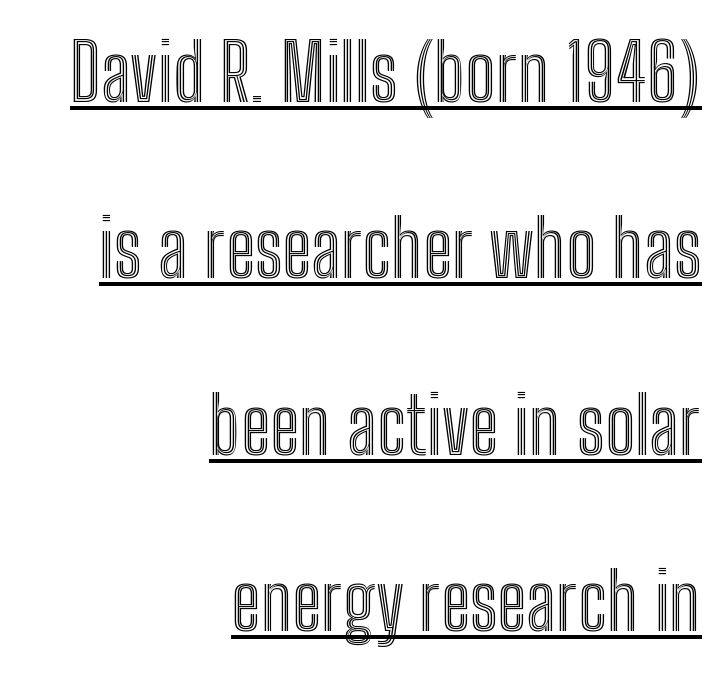
Descenders here cross a horizontal rule under the line. When letters stand straight like this, we call the style roman or upright. These lines stack with their right ends in a neat column. Summary of vertical rhythm: relaxed, with wide interline spacing. Note the varied advance widths — an 'i' is clearly narrower than an 'm'. The passage shown has conventional tracking throughout.
